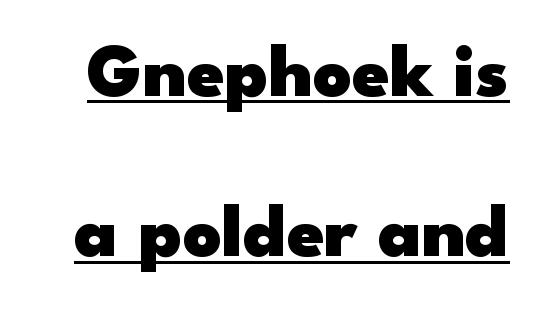
In terms of letterform style, serifs are entirely absent. What decoration does the sample have? An underline. Heavy, bold letterforms. Tall strokes in this sample are plumb rather than angled. The face used here is rendered with its standard letterfit.
